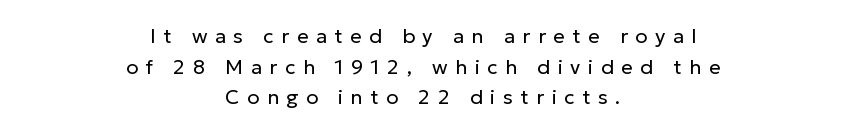
Q: Is the text bold? A: No.
Q: Is the text italic (slanted)? A: No, it is upright.
Q: Is the text underlined? A: No.
Q: How is the paragraph aligned? A: Centered.
Q: Is the spacing between letters normal or unusually wide? A: Unusually wide.
Q: Is the spacing between lines tight, normal or loose? A: Normal.
